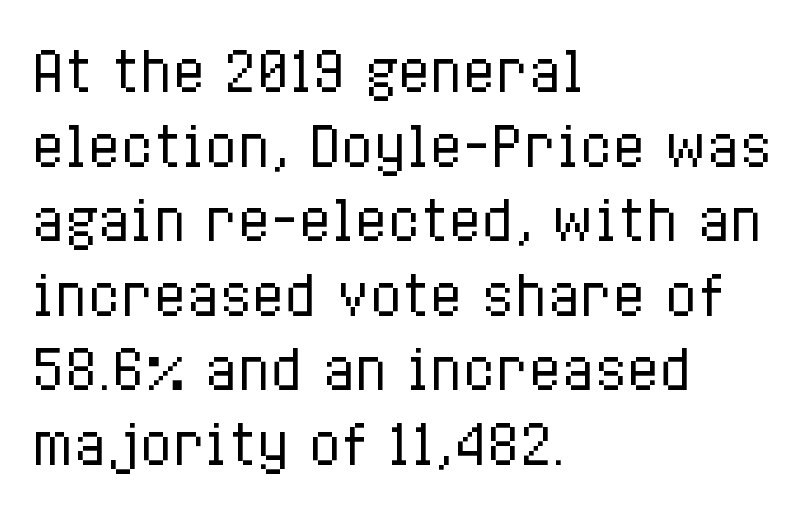
Each line starts at the same left margin while the right side varies. Standard letterfit; no display-style spreading of the glyphs. In terms of leading, this rendering sits right in the middle. Designer's note — italics off, roman on. The face used here is proportionally spaced, like ordinary book or web type.
